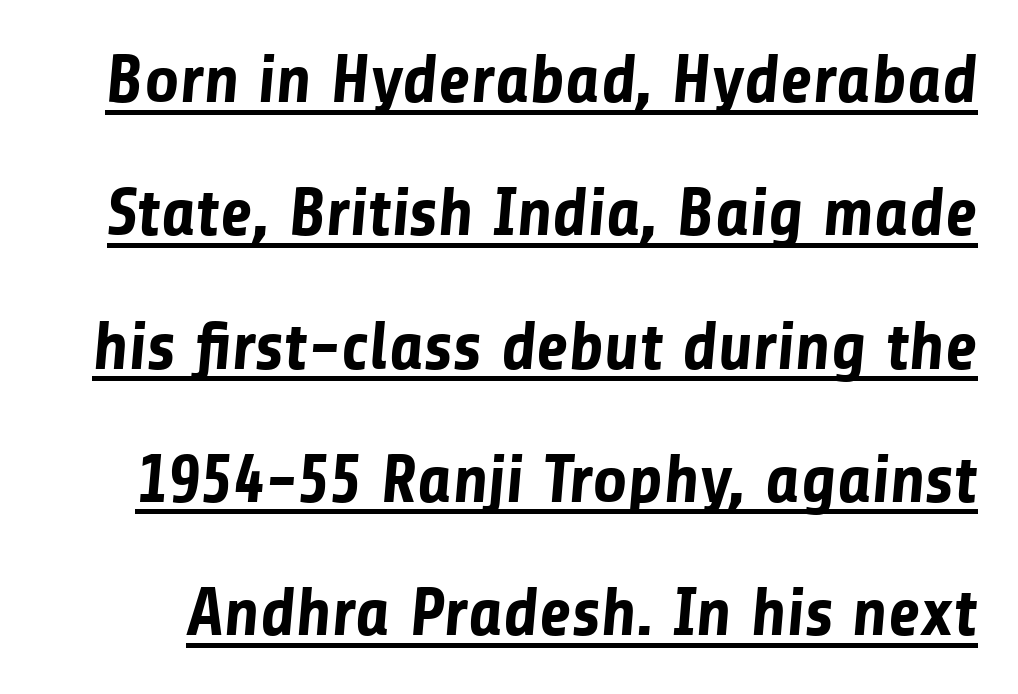
{"serif": "no", "bold": "yes", "weight": "bold", "width": "normal", "stroke_contrast": "low", "x_height": "medium", "monospaced": "no", "underline": "yes", "line_spacing": "loose", "line_spacing_ratio": 1.96, "letter_spacing": "normal", "letter_spacing_em": 0.0, "glyph_px": 68}
